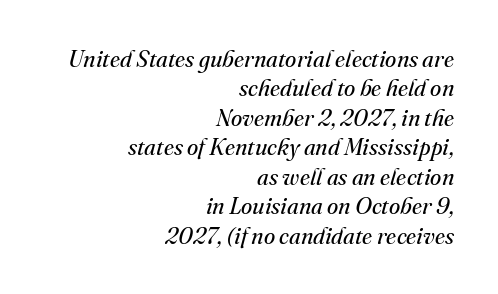
Q: Is the text bold? A: No.
Q: Is the text italic (slanted)? A: Yes, it leans right by about 16 degrees.
Q: Is the text underlined? A: No.
Q: How is the paragraph aligned? A: Right-aligned.
Q: Is the spacing between letters normal or unusually wide? A: Normal.
Q: Is the spacing between lines tight, normal or loose? A: Normal.
